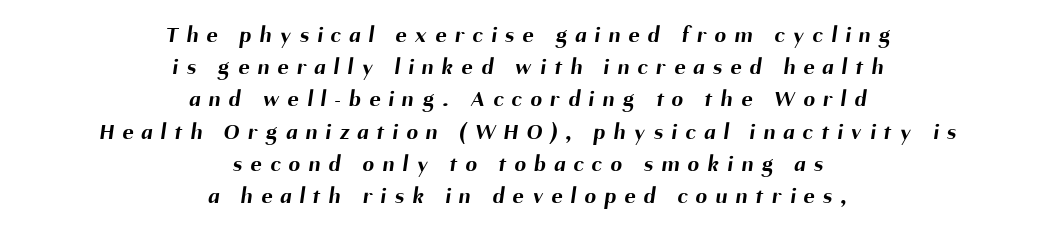
The image shows 23 px bold type; set centered, normal line spacing (1.4x), unusually wide letter spacing (+0.37 em), not underlined.
